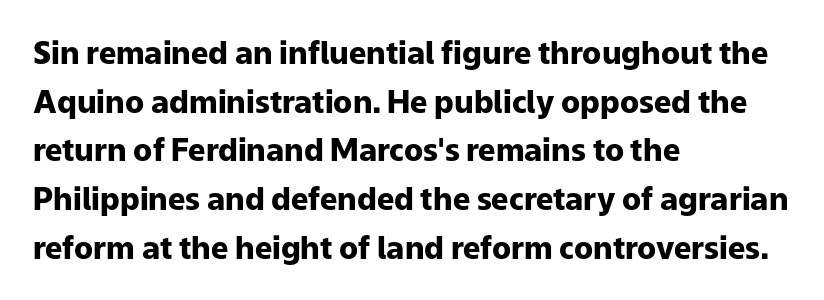
{"serif": "no", "italic": "no", "bold": "yes", "weight": "heavy", "width": "normal", "stroke_contrast": "low", "x_height": "medium", "monospaced": "no", "underline": "no", "align": "left", "line_spacing": "normal", "line_spacing_ratio": 1.57, "letter_spacing": "normal", "letter_spacing_em": 0.0, "glyph_px": 31}
